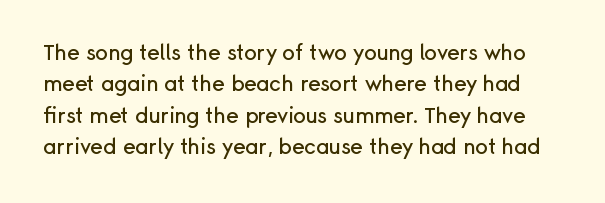
Q: Is the text italic (slanted)? A: No, it is upright.
Q: Is the text underlined? A: No.
Q: Is the spacing between letters normal or unusually wide? A: Normal.
Q: Is the spacing between lines tight, normal or loose? A: Normal.
